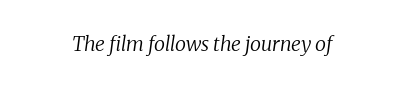
{"italic": "yes", "lean": "right", "slant_degrees": 8, "bold": "no", "underline": "no", "letter_spacing": "normal", "letter_spacing_em": 0.0, "glyph_px": 20}
